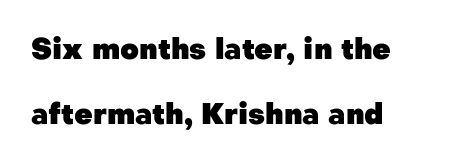
Its strokes are broad and dark, the hallmark of bold type. Note the varied advance widths — an 'i' is clearly narrower than an 'm'. Between one letter and the next there's only the usual sliver of space. Honestly, there is no underline to notice here at all. Unlike a traditional serif, this face leaves its strokes unadorned. Horizontal bands of white between lines are thick stripes.
